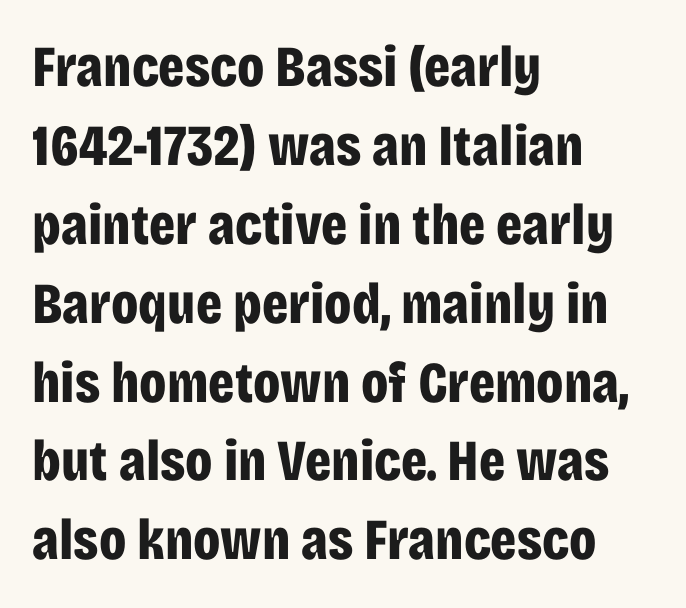
Q: Is the text bold? A: Yes.
Q: Is the text italic (slanted)? A: No, it is upright.
Q: Is the typeface a serif or a sans-serif typeface? A: Sans-serif.
Q: Is the text underlined? A: No.
Q: How is the paragraph aligned? A: Left-aligned.
Q: Is the spacing between letters normal or unusually wide? A: Normal.
Q: Is the spacing between lines tight, normal or loose? A: Normal.
Q: Width (condensed, normal, or wide)? A: Condensed.
Q: Stroke contrast? A: Low.
Q: x-height? A: Large.
Q: Monospaced? A: No.
